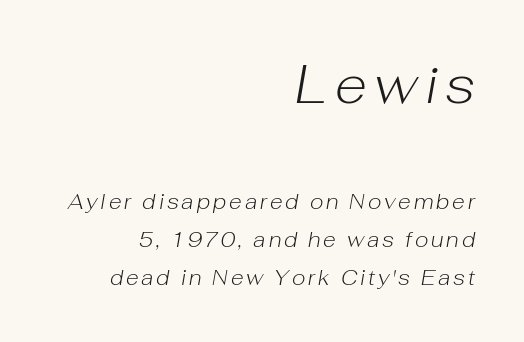
{"italic": "yes", "lean": "right", "slant_degrees": 10, "bold": "no", "weight": "light", "width": "normal", "stroke_contrast": "low", "x_height": "medium", "monospaced": "no", "underline": "no", "align": "right", "line_spacing_ratio": 1.81, "larger_block": "first", "size_ratio": 2.52, "glyph_px": 53}
